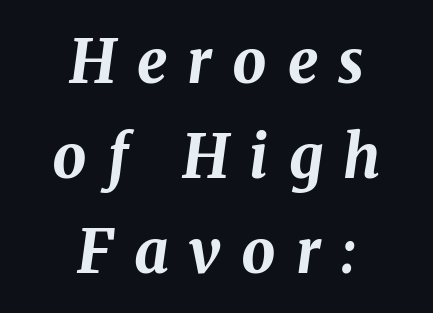
{"italic": "yes", "lean": "right", "slant_degrees": 8, "bold": "yes", "weight": "bold", "width": "normal", "stroke_contrast": "medium", "x_height": "medium", "monospaced": "no", "underline": "no", "align": "center", "line_spacing": "normal", "line_spacing_ratio": 1.58, "letter_spacing": "wide", "letter_spacing_em": 0.34, "glyph_px": 60}
